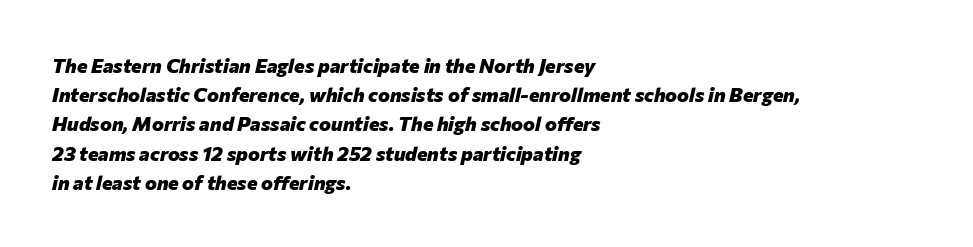
The image shows 20 px bold type, italic (leaning right); set left-aligned, normal line spacing (1.46x), normal letter spacing, not underlined.
